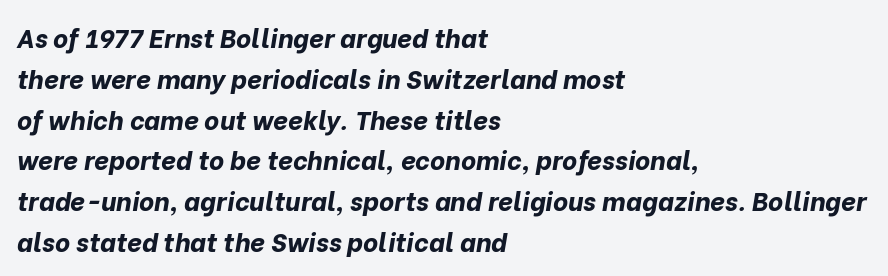
The image shows 26 px bold type, italic (leaning right); set left-aligned, normal line spacing (1.57x), normal letter spacing, not underlined.
